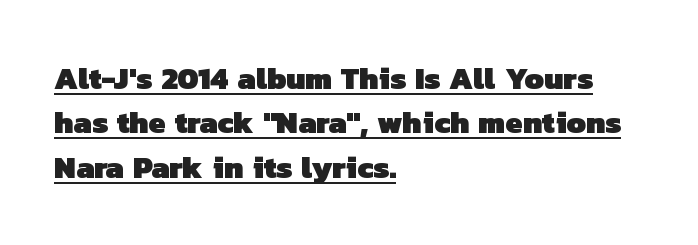
The image shows 31 px heavy sans-serif type; set left-aligned, normal line spacing (1.43x), normal letter spacing, underlined; low stroke contrast and a medium x-height.
